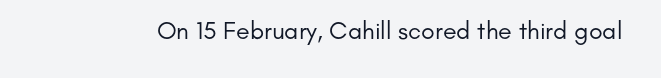
Q: Is the text bold? A: No.
Q: Is the text italic (slanted)? A: No, it is upright.
Q: Is the text underlined? A: No.
Q: Is the spacing between letters normal or unusually wide? A: Normal.
